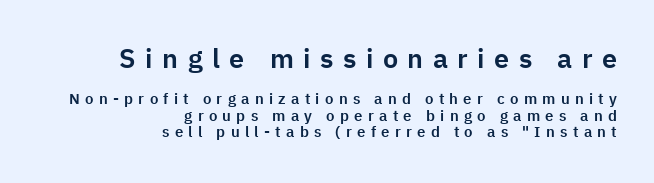
Q: Is the text italic (slanted)? A: No, it is upright.
Q: Is the text underlined? A: No.
Q: How is the paragraph aligned? A: Right-aligned.
Q: Is the spacing between letters normal or unusually wide? A: Unusually wide.
Q: Is the spacing between lines tight, normal or loose? A: Tight.
Q: Which block of text is set in a larger size, the first (top) or the second (bottom)? A: The first (top) one.
